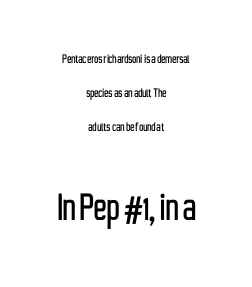
Q: Is the text italic (slanted)? A: No, it is upright.
Q: Is the typeface a serif or a sans-serif typeface? A: Sans-serif.
Q: Is the text underlined? A: No.
Q: How is the paragraph aligned? A: Centered.
Q: Is the spacing between letters normal or unusually wide? A: Normal.
Q: Is the spacing between lines tight, normal or loose? A: Loose.
Q: Which block of text is set in a larger size, the first (top) or the second (bottom)? A: The second (bottom) one.
Q: Width (condensed, normal, or wide)? A: Condensed.
Q: Stroke contrast? A: Low.
Q: x-height? A: Medium.
Q: Monospaced? A: No.
